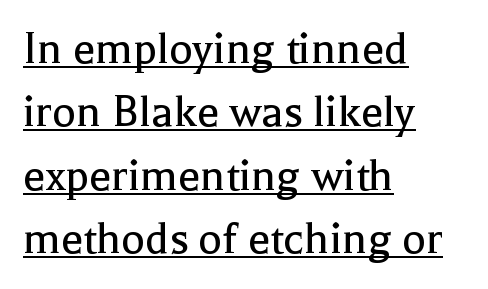
{"serif": "yes", "italic": "no", "bold": "no", "weight": "regular", "width": "normal", "x_height": "medium", "monospaced": "no", "underline": "yes", "align": "left", "line_spacing": "normal", "line_spacing_ratio": 1.27, "letter_spacing": "normal", "letter_spacing_em": 0.0, "glyph_px": 50}
